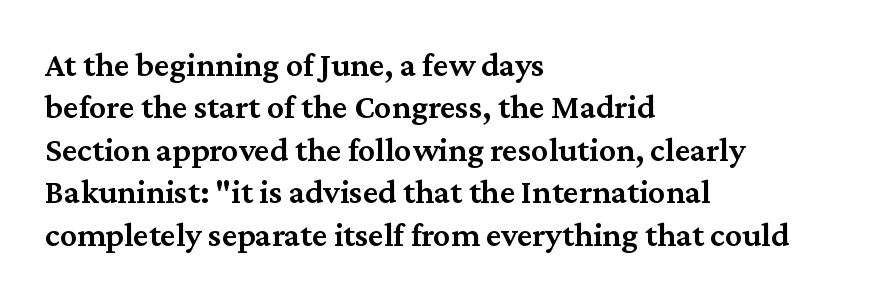
{"serif": "yes", "italic": "no", "bold": "semi", "weight": "semibold", "width": "normal", "stroke_contrast": "medium", "x_height": "medium", "monospaced": "no", "underline": "no", "align": "left", "line_spacing": "normal", "line_spacing_ratio": 1.25, "letter_spacing": "normal", "letter_spacing_em": 0.0, "glyph_px": 34}
